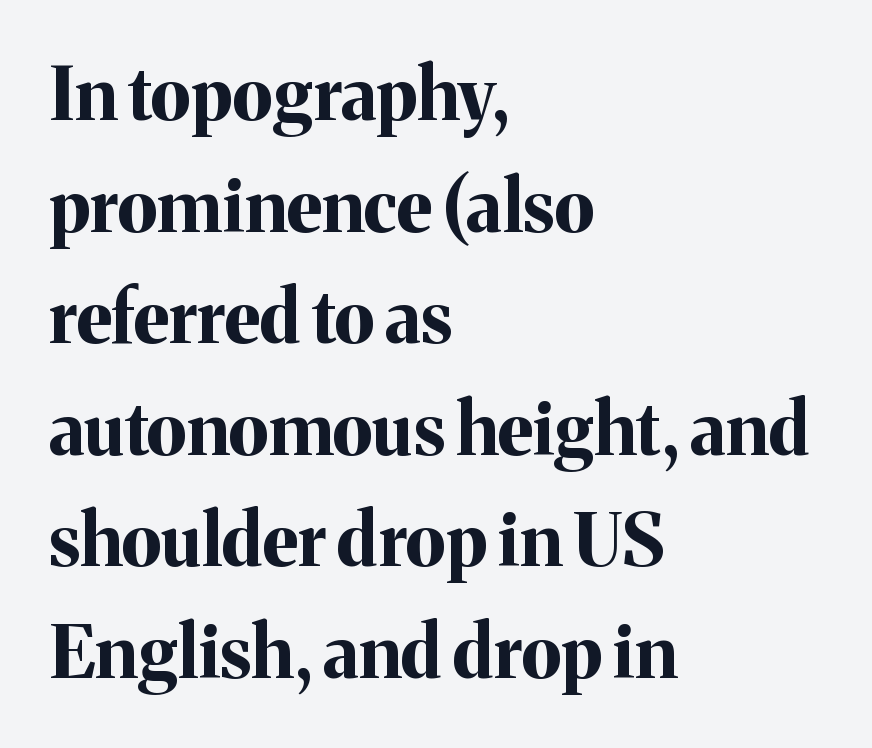
{"serif": "yes", "italic": "no", "bold": "yes", "weight": "bold", "width": "normal", "stroke_contrast": "medium", "x_height": "medium", "monospaced": "no", "underline": "no", "align": "left", "line_spacing": "normal", "line_spacing_ratio": 1.55, "letter_spacing": "normal", "letter_spacing_em": 0.0, "glyph_px": 72}
